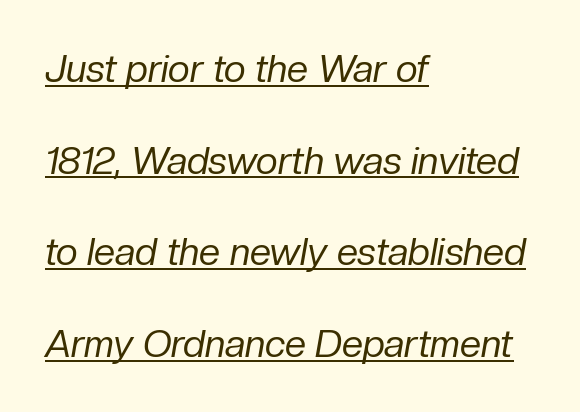
{"italic": "yes", "lean": "right", "slant_degrees": 10, "bold": "no", "weight": "regular", "width": "normal", "stroke_contrast": "low", "x_height": "medium", "monospaced": "no", "underline": "yes", "align": "left", "line_spacing": "loose", "line_spacing_ratio": 2.41, "letter_spacing": "normal", "letter_spacing_em": 0.0, "glyph_px": 38}
